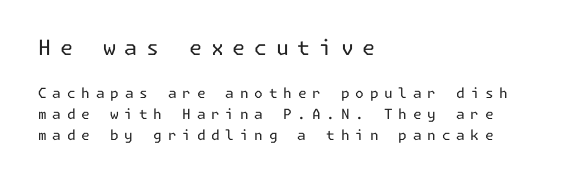
Q: Is the text bold? A: No.
Q: Is the text italic (slanted)? A: No, it is upright.
Q: Is the text underlined? A: No.
Q: How is the paragraph aligned? A: Left-aligned.
Q: Is the spacing between letters normal or unusually wide? A: Unusually wide.
Q: Is the spacing between lines tight, normal or loose? A: Normal.
Q: Which block of text is set in a larger size, the first (top) or the second (bottom)? A: The first (top) one.
